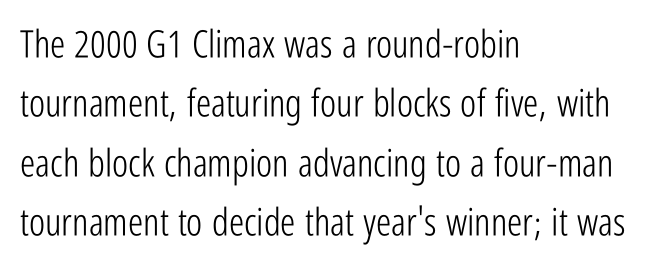
The image shows 38 px light, condensed sans-serif type, upright; set left-aligned, normal line spacing (1.56x), normal letter spacing, not underlined; low stroke contrast and a medium x-height.
